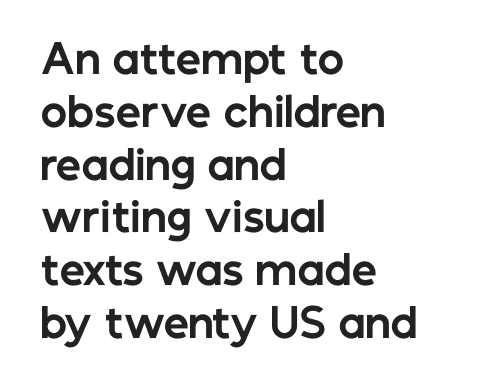
The image shows 40 px bold sans-serif type, upright; set left-aligned, normal line spacing (1.32x), normal letter spacing, not underlined; low stroke contrast and a medium x-height.
